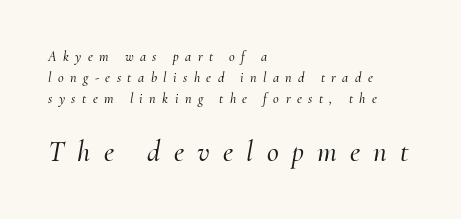
Q: Is the text italic (slanted)? A: Yes, it leans right by about 10 degrees.
Q: Is the typeface a serif or a sans-serif typeface? A: Serif.
Q: Is the text underlined? A: No.
Q: How is the paragraph aligned? A: Left-aligned.
Q: Is the spacing between letters normal or unusually wide? A: Unusually wide.
Q: Is the spacing between lines tight, normal or loose? A: Normal.
Q: Which block of text is set in a larger size, the first (top) or the second (bottom)? A: The second (bottom) one.
Q: Width (condensed, normal, or wide)? A: Normal.
Q: Stroke contrast? A: Medium.
Q: x-height? A: Small.
Q: Monospaced? A: No.
